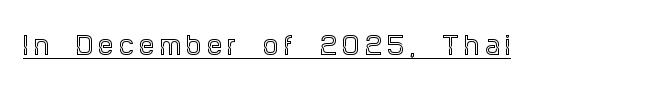
{"italic": "no", "underline": "yes", "letter_spacing": "wide", "letter_spacing_em": 0.23, "glyph_px": 24}
